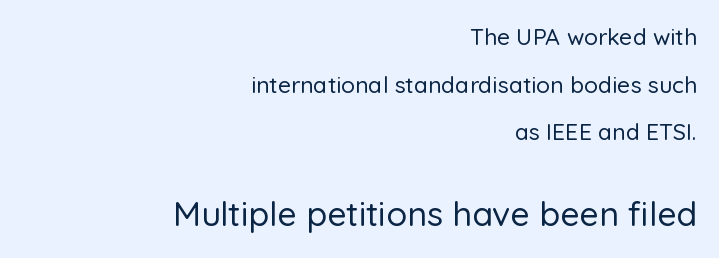
{"serif": "no", "italic": "no", "width": "normal", "stroke_contrast": "low", "x_height": "medium", "monospaced": "no", "underline": "no", "align": "right", "line_spacing": "loose", "line_spacing_ratio": 2.07, "letter_spacing": "normal", "letter_spacing_em": 0.0, "larger_block": "second", "size_ratio": 1.48, "glyph_px": 34}
